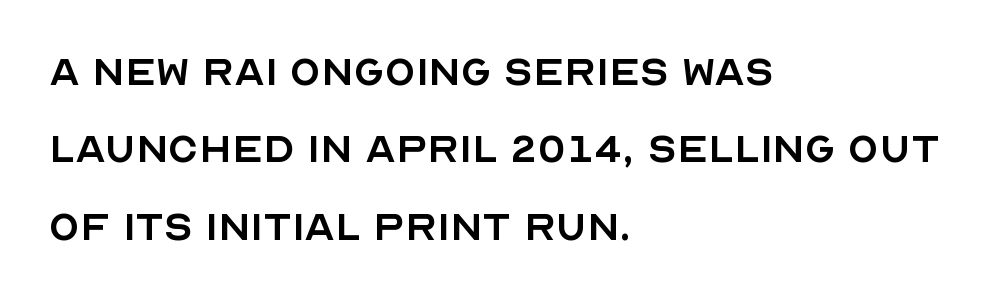
The image shows 50 px regular-weight sans-serif type, upright; set left-aligned, normal line spacing (1.55x), normal letter spacing, not underlined; a large x-height.
